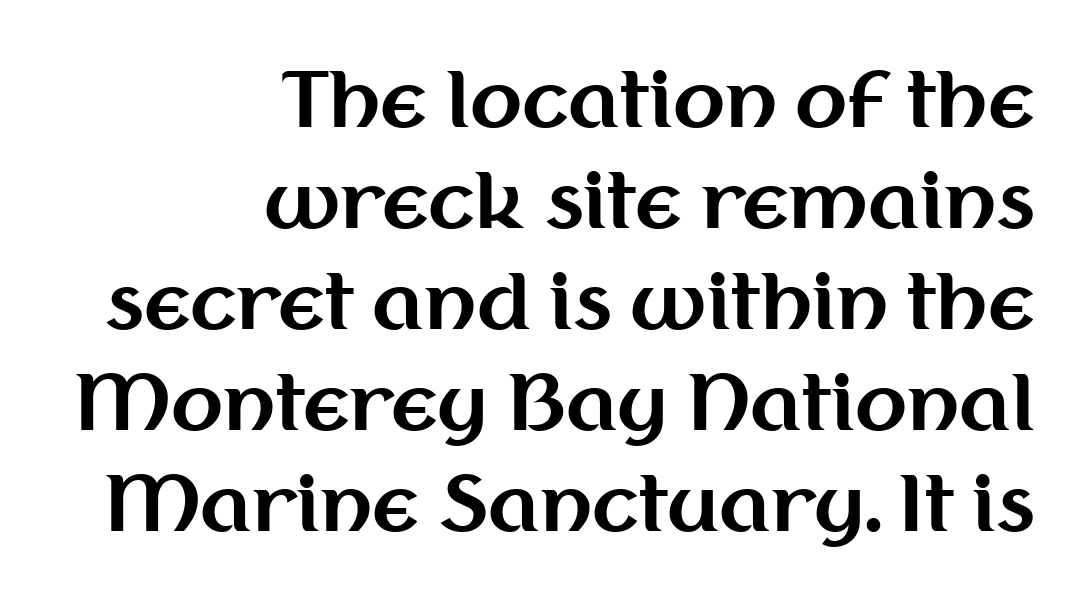
Q: Is the text bold? A: Yes.
Q: Is the text italic (slanted)? A: No, it is upright.
Q: Is the typeface a serif or a sans-serif typeface? A: Sans-serif.
Q: Is the text underlined? A: No.
Q: How is the paragraph aligned? A: Right-aligned.
Q: Is the spacing between letters normal or unusually wide? A: Normal.
Q: Is the spacing between lines tight, normal or loose? A: Normal.
Q: Width (condensed, normal, or wide)? A: Normal.
Q: Stroke contrast? A: Medium.
Q: x-height? A: Medium.
Q: Monospaced? A: No.
